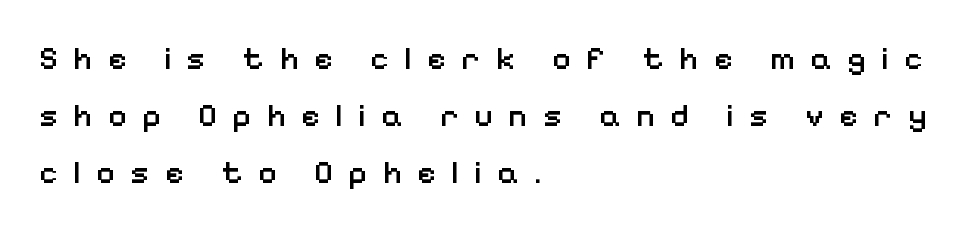
Q: Is the text bold? A: Semi-bold.
Q: Is the text italic (slanted)? A: No, it is upright.
Q: Is the typeface a serif or a sans-serif typeface? A: Sans-serif.
Q: Is the text underlined? A: No.
Q: How is the paragraph aligned? A: Left-aligned.
Q: Is the spacing between letters normal or unusually wide? A: Unusually wide.
Q: Width (condensed, normal, or wide)? A: Normal.
Q: Stroke contrast? A: Low.
Q: x-height? A: Medium.
Q: Monospaced? A: No.
